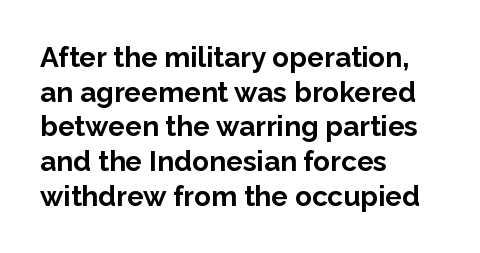
{"serif": "no", "italic": "no", "bold": "yes", "weight": "bold", "width": "normal", "stroke_contrast": "low", "x_height": "medium", "monospaced": "no", "underline": "no", "align": "left", "line_spacing_ratio": 1.24, "letter_spacing": "normal", "letter_spacing_em": 0.0, "glyph_px": 28}
